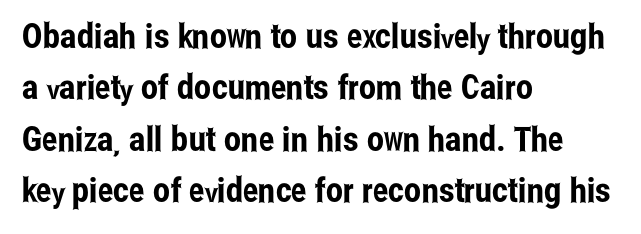
Decoration check: the copy has no underline. Upright lettering throughout. The characters display no serif detailing; their extremities are plain. What stands out about the letter spacing? Nothing — it is the standard amount.
